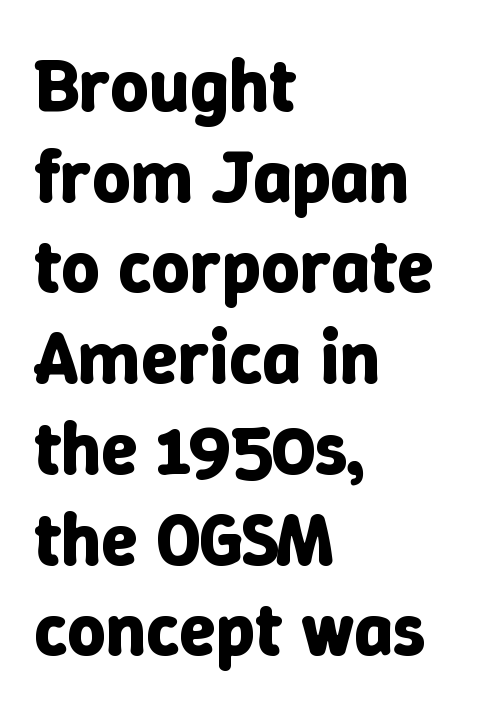
The image shows 75 px bold type, upright; set left-aligned, line spacing 1.21x, normal letter spacing, not underlined; low stroke contrast and a medium x-height.
